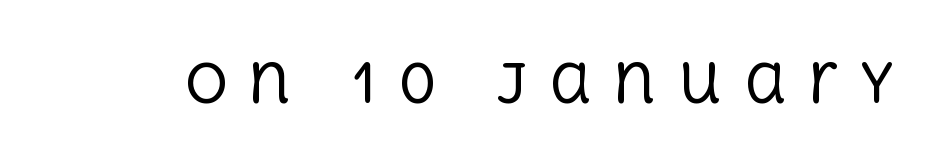
The image shows 54 px regular-weight serif type, upright; set unusually wide letter spacing (+0.39 em), not underlined; a large x-height.
